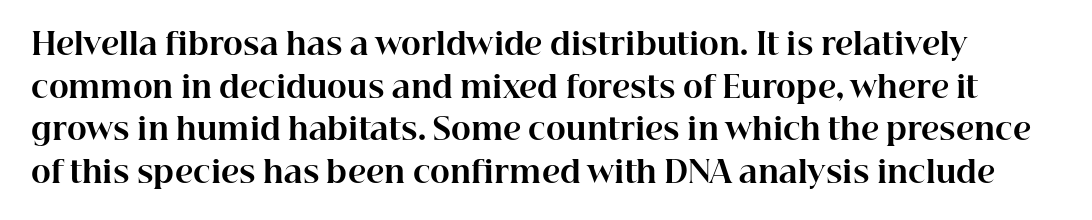
Every stem runs plumb, perpendicular to the baseline. The space beneath each line is pristine and unruled. Each letter keeps its own natural width here, so spacing adapts to shape. Nothing unusual about the tracking: characters are spaced as the font intends.
